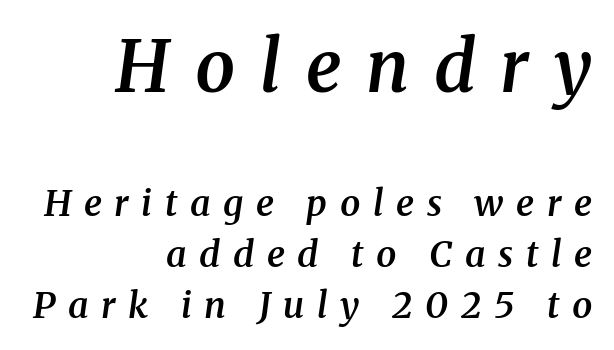
Q: Is the text bold? A: Semi-bold.
Q: Is the text italic (slanted)? A: Yes, it leans right by about 8 degrees.
Q: Is the typeface a serif or a sans-serif typeface? A: Serif.
Q: Is the text underlined? A: No.
Q: How is the paragraph aligned? A: Right-aligned.
Q: Is the spacing between letters normal or unusually wide? A: Unusually wide.
Q: Is the spacing between lines tight, normal or loose? A: Normal.
Q: Which block of text is set in a larger size, the first (top) or the second (bottom)? A: The first (top) one.
Q: Width (condensed, normal, or wide)? A: Normal.
Q: Stroke contrast? A: Medium.
Q: x-height? A: Medium.
Q: Monospaced? A: No.
